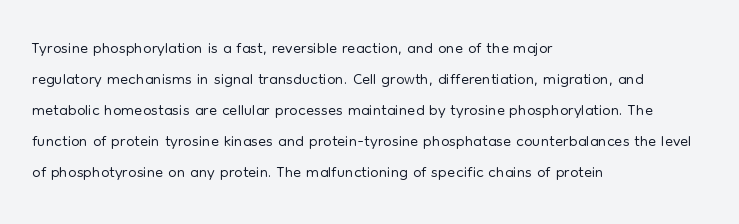
Q: Is the text bold? A: No.
Q: Is the text italic (slanted)? A: No, it is upright.
Q: Is the text underlined? A: No.
Q: How is the paragraph aligned? A: Left-aligned.
Q: Is the spacing between letters normal or unusually wide? A: Normal.
Q: Is the spacing between lines tight, normal or loose? A: Normal.
